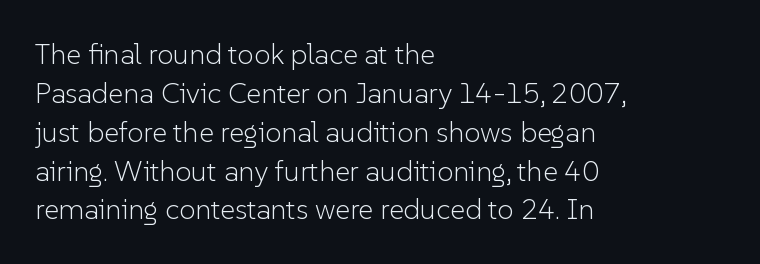
{"serif": "no", "italic": "no", "bold": "no", "weight": "light", "width": "normal", "stroke_contrast": "low", "x_height": "medium", "monospaced": "no", "underline": "no", "align": "left", "line_spacing": "normal", "line_spacing_ratio": 1.34, "letter_spacing": "normal", "letter_spacing_em": 0.0, "glyph_px": 29}
